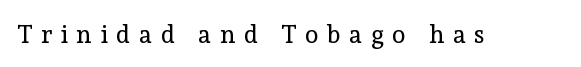
{"italic": "no", "bold": "no", "underline": "no", "letter_spacing": "wide", "letter_spacing_em": 0.35, "glyph_px": 25}
